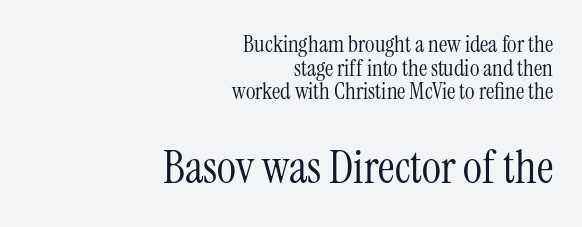
The image shows 46 px light, condensed serif type, upright; set right-aligned, tight line spacing (1.03x), normal letter spacing, not underlined; the second (bottom) block is 2.0x larger; medium stroke contrast and a medium x-height.
